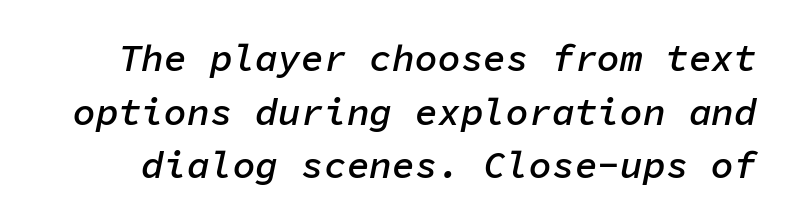
Monospaced: the letters line up in strict vertical columns. In terms of posture, this sample is oblique. Leading matches the norm, producing a regular column. The line texture is even and compact thanks to regular tracking.
